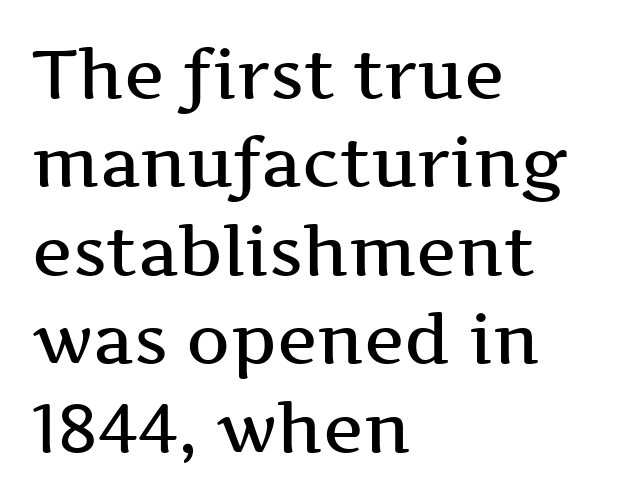
Look at the tracking — it's just the regular setting, nothing added. Looks like regular typesetting: each glyph gets only the width it needs. Beneath every word, the page is bare. Tall strokes in this sample are plumb rather than angled.
